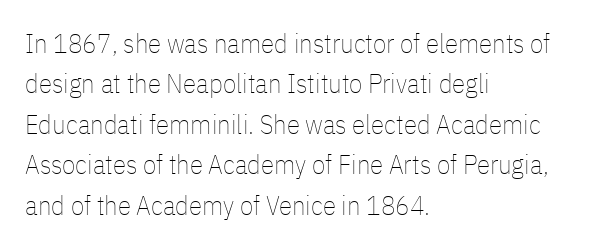
{"italic": "no", "bold": "no", "underline": "no", "align": "left", "line_spacing": "normal", "line_spacing_ratio": 1.5, "letter_spacing": "normal", "letter_spacing_em": 0.0, "glyph_px": 27}
